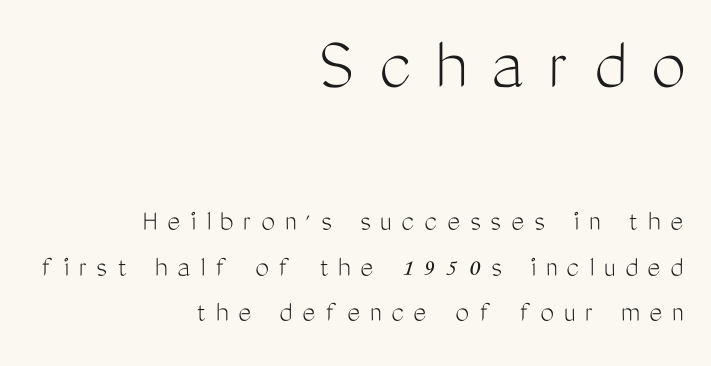
Each line ends at the same right margin while the left side varies. The typeface chosen for these lines omits serifs. Look at the tracking — it's clearly loosened, letters drifting apart. Caption: face not bold, strokes unweighted.
